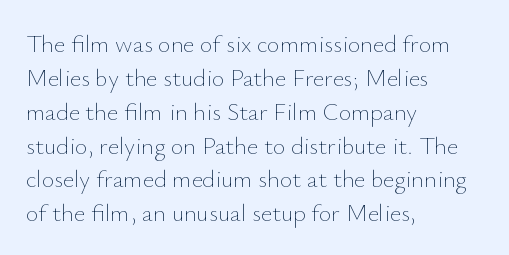
Q: Is the text bold? A: No.
Q: Is the text italic (slanted)? A: No, it is upright.
Q: Is the text underlined? A: No.
Q: How is the paragraph aligned? A: Left-aligned.
Q: Is the spacing between letters normal or unusually wide? A: Normal.
Q: Is the spacing between lines tight, normal or loose? A: Normal.
